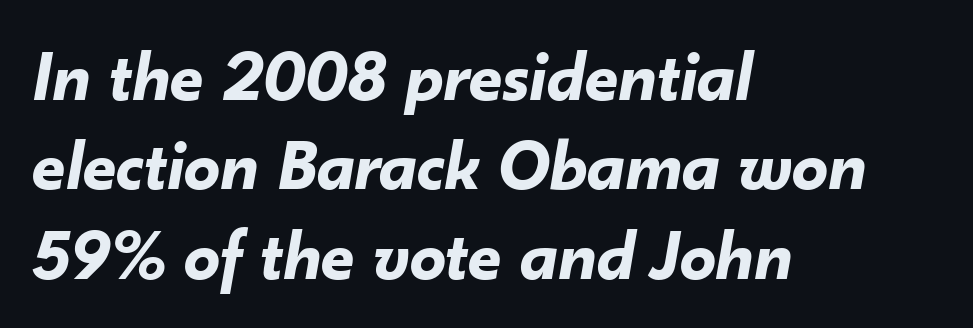
Q: Is the text bold? A: Yes.
Q: Is the text italic (slanted)? A: Yes, it leans right by about 10 degrees.
Q: Is the text underlined? A: No.
Q: How is the paragraph aligned? A: Left-aligned.
Q: Is the spacing between letters normal or unusually wide? A: Normal.
Q: Width (condensed, normal, or wide)? A: Normal.
Q: Stroke contrast? A: Low.
Q: x-height? A: Small.
Q: Monospaced? A: No.
